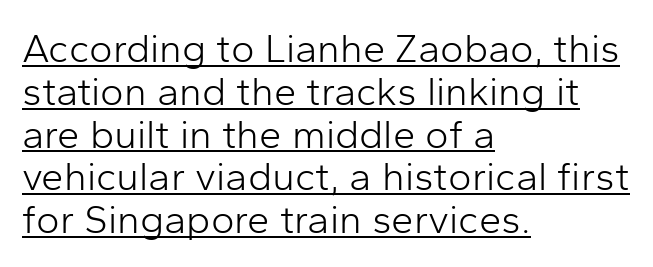
{"serif": "no", "italic": "no", "bold": "no", "weight": "light", "width": "normal", "stroke_contrast": "low", "x_height": "medium", "monospaced": "no", "underline": "yes", "align": "left", "line_spacing": "tight", "line_spacing_ratio": 1.07, "letter_spacing": "normal", "letter_spacing_em": 0.0, "glyph_px": 40}
